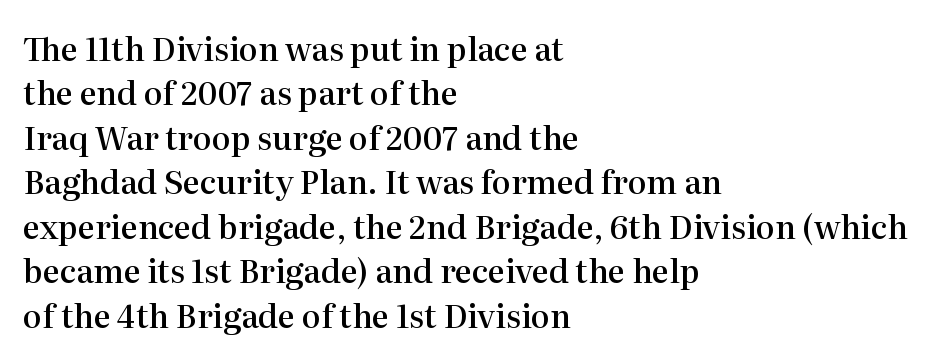
{"serif": "yes", "italic": "no", "bold": "semi", "weight": "semibold", "width": "normal", "stroke_contrast": "high", "x_height": "medium", "monospaced": "no", "underline": "no", "align": "left", "line_spacing": "normal", "line_spacing_ratio": 1.39, "letter_spacing": "normal", "letter_spacing_em": 0.0, "glyph_px": 32}
